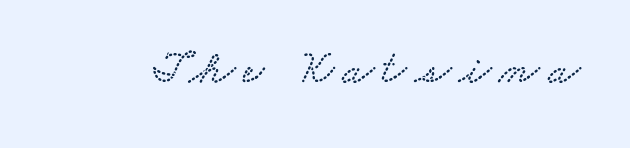
{"serif": "yes", "width": "wide", "stroke_contrast": "low", "x_height": "small", "monospaced": "no", "underline": "no", "glyph_px": 47}
